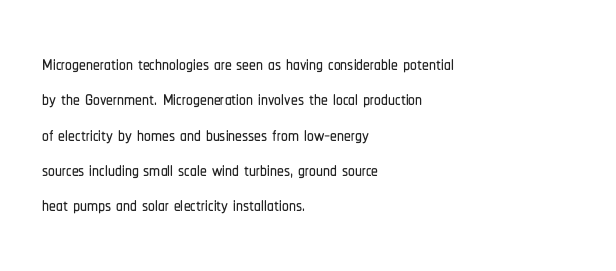
The image shows 27 px text type, upright; set left-aligned, normal line spacing (1.31x), normal letter spacing, not underlined.
